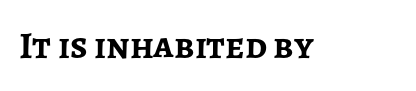
{"serif": "no", "italic": "no", "bold": "yes", "weight": "semibold", "width": "normal", "stroke_contrast": "low", "x_height": "medium", "monospaced": "no", "underline": "no", "letter_spacing": "normal", "letter_spacing_em": 0.0, "glyph_px": 38}
